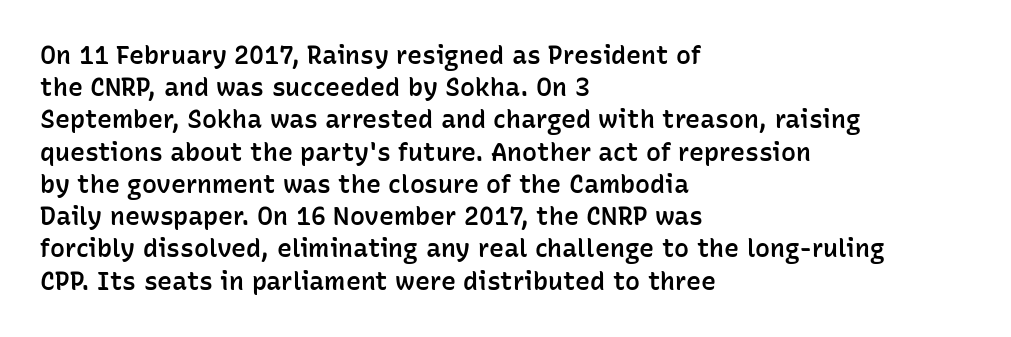
{"italic": "no", "bold": "semi", "underline": "no", "align": "left", "line_spacing": "normal", "line_spacing_ratio": 1.29, "letter_spacing": "normal", "letter_spacing_em": 0.0, "glyph_px": 25}
